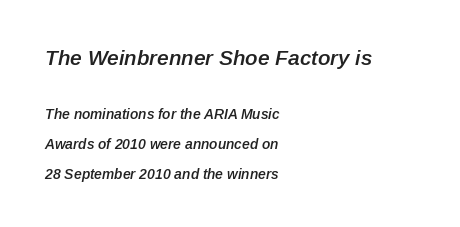
{"italic": "yes", "lean": "right", "slant_degrees": 12, "bold": "semi", "underline": "no", "align": "left", "line_spacing": "loose", "line_spacing_ratio": 2.12, "letter_spacing": "normal", "letter_spacing_em": 0.0, "larger_block": "first", "size_ratio": 1.5, "glyph_px": 21}
